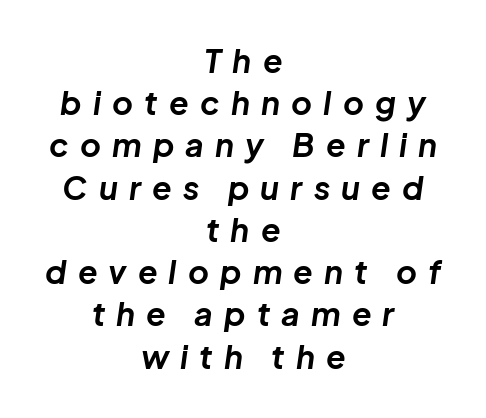
Q: Is the text bold? A: Yes.
Q: Is the text italic (slanted)? A: Yes, it leans right by about 8 degrees.
Q: Is the text underlined? A: No.
Q: How is the paragraph aligned? A: Centered.
Q: Is the spacing between letters normal or unusually wide? A: Unusually wide.
Q: Is the spacing between lines tight, normal or loose? A: Normal.
Q: Width (condensed, normal, or wide)? A: Normal.
Q: Stroke contrast? A: Low.
Q: x-height? A: Medium.
Q: Monospaced? A: No.
